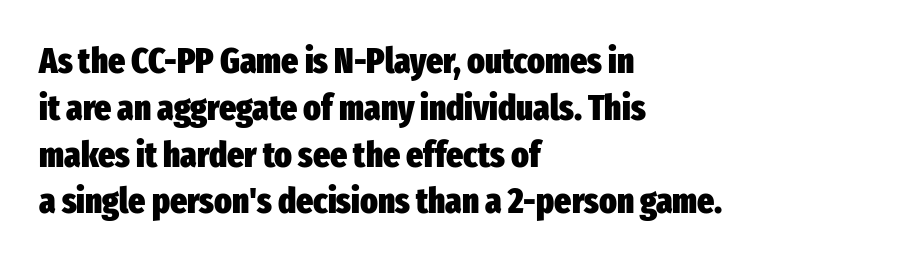
{"serif": "no", "italic": "no", "bold": "yes", "weight": "heavy", "width": "condensed", "stroke_contrast": "low", "x_height": "medium", "monospaced": "no", "underline": "no", "align": "left", "line_spacing": "normal", "line_spacing_ratio": 1.3, "letter_spacing": "normal", "letter_spacing_em": 0.0, "glyph_px": 36}
